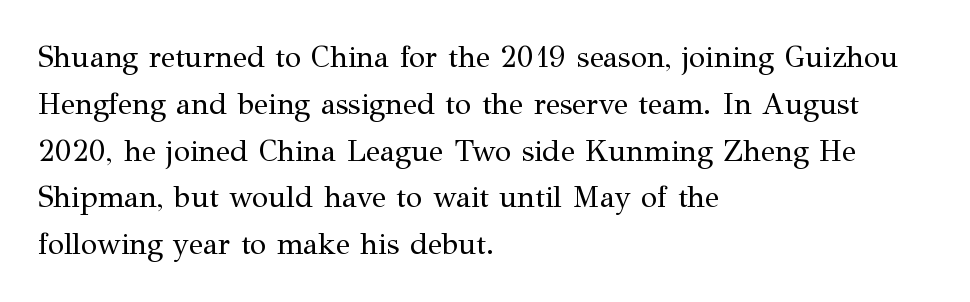
Q: Is the text bold? A: No.
Q: Is the text italic (slanted)? A: No, it is upright.
Q: Is the typeface a serif or a sans-serif typeface? A: Serif.
Q: Is the text underlined? A: No.
Q: How is the paragraph aligned? A: Left-aligned.
Q: Is the spacing between letters normal or unusually wide? A: Normal.
Q: Is the spacing between lines tight, normal or loose? A: Normal.
Q: Width (condensed, normal, or wide)? A: Normal.
Q: Stroke contrast? A: Medium.
Q: x-height? A: Medium.
Q: Monospaced? A: No.
